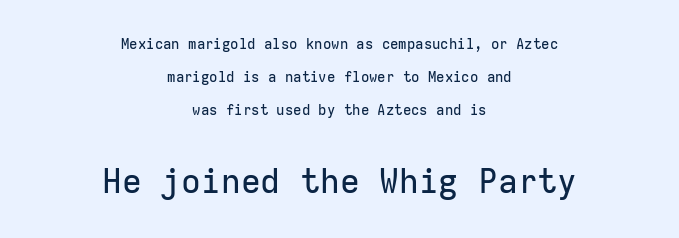
The image shows 33 px sans-serif type, upright, monospaced; set centered, loose line spacing (2.36x), normal letter spacing, not underlined; the second (bottom) block is 2.36x larger; low stroke contrast and a medium x-height.
